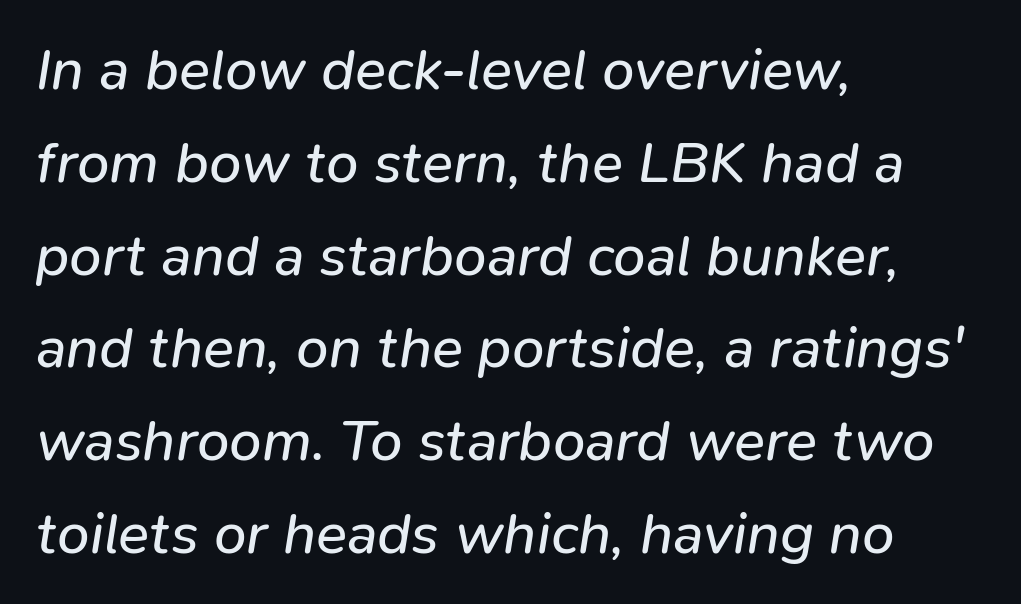
The image shows 58 px regular-weight type, italic (leaning right); set left-aligned, normal line spacing (1.6x), normal letter spacing, not underlined; low stroke contrast and a medium x-height.
